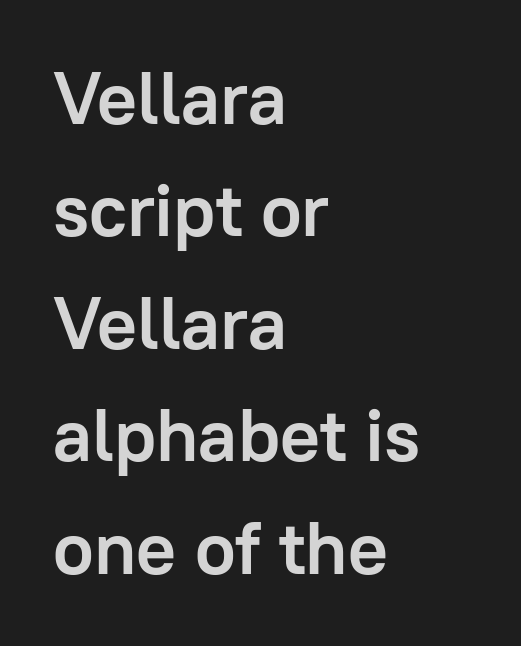
Q: Is the text bold? A: Yes.
Q: Is the text italic (slanted)? A: No, it is upright.
Q: Is the typeface a serif or a sans-serif typeface? A: Sans-serif.
Q: Is the text underlined? A: No.
Q: How is the paragraph aligned? A: Left-aligned.
Q: Is the spacing between letters normal or unusually wide? A: Normal.
Q: Is the spacing between lines tight, normal or loose? A: Normal.
Q: Width (condensed, normal, or wide)? A: Normal.
Q: Stroke contrast? A: Low.
Q: x-height? A: Medium.
Q: Monospaced? A: No.
